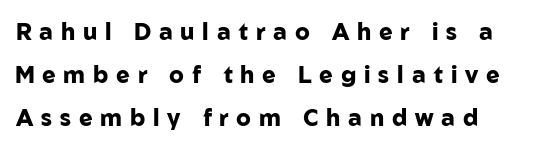
Q: Is the text bold? A: Yes.
Q: Is the text italic (slanted)? A: No, it is upright.
Q: Is the text underlined? A: No.
Q: Is the spacing between letters normal or unusually wide? A: Unusually wide.
